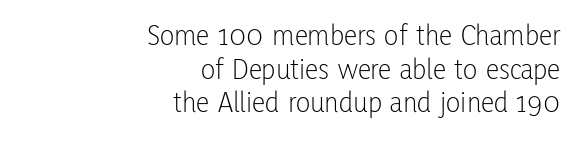
The image shows 30 px light, condensed sans-serif type, upright; set right-aligned, tight line spacing (1.12x), normal letter spacing, not underlined; low stroke contrast and a medium x-height.
